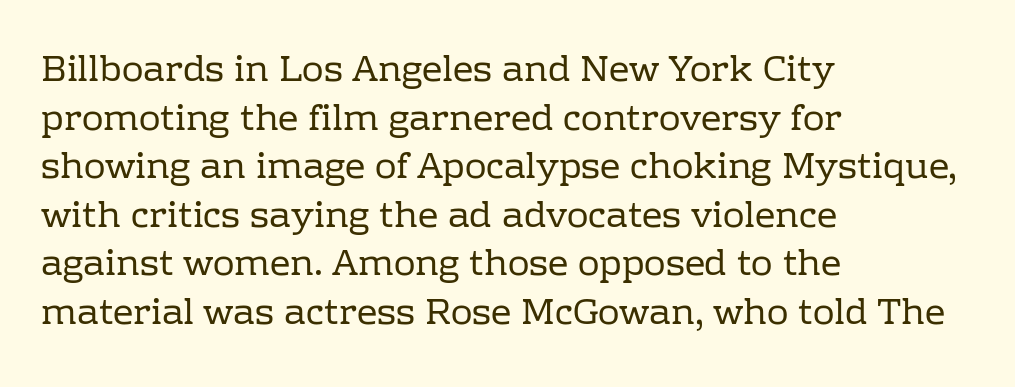
{"serif": "yes", "italic": "no", "bold": "no", "weight": "regular", "width": "normal", "stroke_contrast": "low", "x_height": "medium", "monospaced": "no", "underline": "no", "align": "left", "line_spacing": "normal", "line_spacing_ratio": 1.35, "letter_spacing": "normal", "letter_spacing_em": 0.0, "glyph_px": 36}
